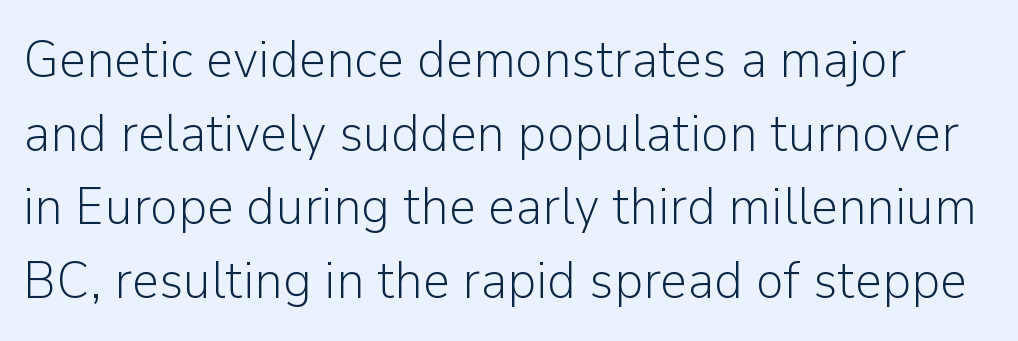
{"serif": "no", "italic": "no", "bold": "no", "weight": "light", "width": "normal", "stroke_contrast": "low", "x_height": "medium", "monospaced": "no", "underline": "no", "line_spacing": "normal", "line_spacing_ratio": 1.39, "letter_spacing": "normal", "letter_spacing_em": 0.0, "glyph_px": 53}
